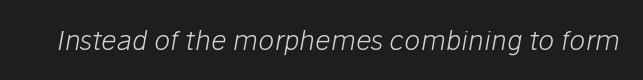
Q: Is the text bold? A: No.
Q: Is the text italic (slanted)? A: Yes, it leans right by about 10 degrees.
Q: Is the text underlined? A: No.
Q: Is the spacing between letters normal or unusually wide? A: Normal.
